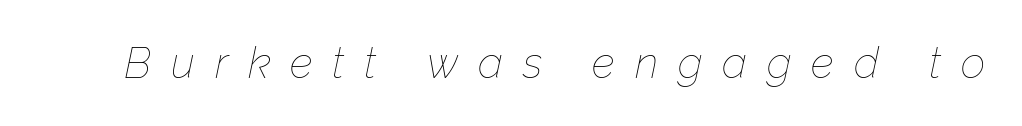
{"italic": "yes", "lean": "right", "slant_degrees": 12, "bold": "no", "weight": "thin", "width": "normal", "stroke_contrast": "low", "x_height": "medium", "monospaced": "no", "underline": "no", "letter_spacing": "wide", "letter_spacing_em": 0.46, "glyph_px": 43}
